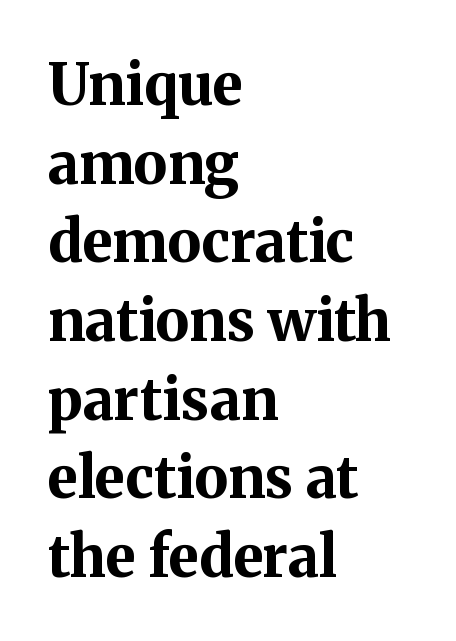
Q: Is the text bold? A: Yes.
Q: Is the text italic (slanted)? A: No, it is upright.
Q: Is the typeface a serif or a sans-serif typeface? A: Serif.
Q: Is the text underlined? A: No.
Q: How is the paragraph aligned? A: Left-aligned.
Q: Is the spacing between letters normal or unusually wide? A: Normal.
Q: Is the spacing between lines tight, normal or loose? A: Normal.
Q: Width (condensed, normal, or wide)? A: Normal.
Q: Stroke contrast? A: Medium.
Q: x-height? A: Medium.
Q: Monospaced? A: No.
